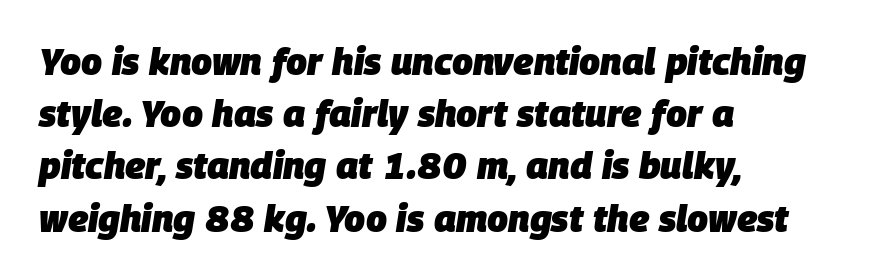
Q: Is the text bold? A: Yes.
Q: Is the text italic (slanted)? A: Yes, it leans right by about 9 degrees.
Q: Is the text underlined? A: No.
Q: How is the paragraph aligned? A: Left-aligned.
Q: Is the spacing between letters normal or unusually wide? A: Normal.
Q: Is the spacing between lines tight, normal or loose? A: Normal.
Q: Width (condensed, normal, or wide)? A: Normal.
Q: Stroke contrast? A: Low.
Q: x-height? A: Large.
Q: Monospaced? A: No.
